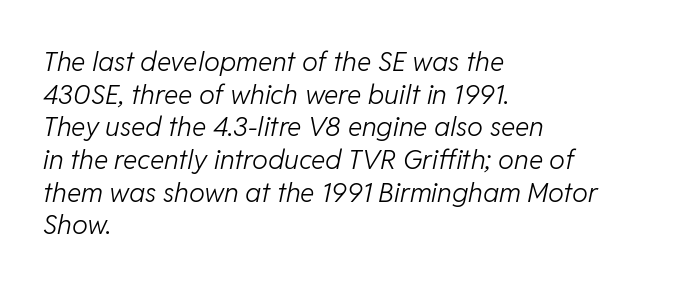
Q: Is the text bold? A: No.
Q: Is the text italic (slanted)? A: Yes, it leans right by about 11 degrees.
Q: Is the text underlined? A: No.
Q: How is the paragraph aligned? A: Left-aligned.
Q: Is the spacing between letters normal or unusually wide? A: Normal.
